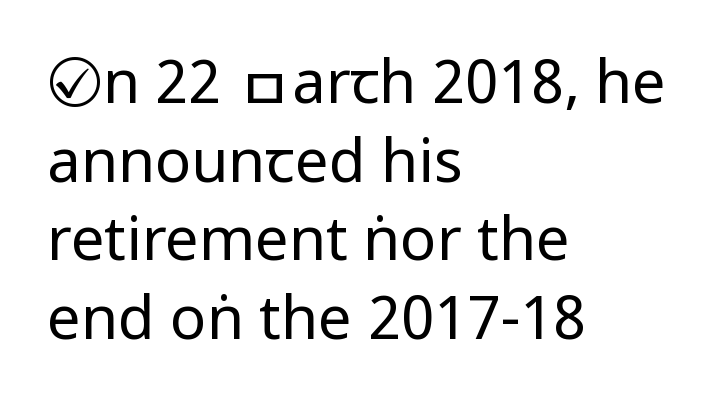
The image shows 60 px regular-weight, condensed sans-serif type, upright; set left-aligned, normal line spacing (1.31x), normal letter spacing, not underlined; low stroke contrast and a large x-height.
